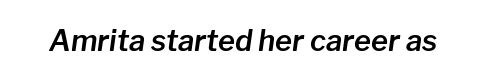
Q: Is the text italic (slanted)? A: Yes, it leans right by about 8 degrees.
Q: Is the text underlined? A: No.
Q: Is the spacing between letters normal or unusually wide? A: Normal.
Q: Width (condensed, normal, or wide)? A: Normal.
Q: Stroke contrast? A: Low.
Q: x-height? A: Medium.
Q: Monospaced? A: No.
